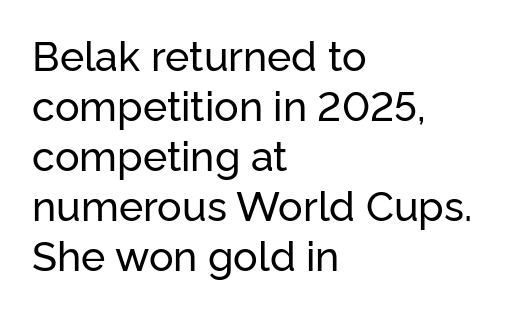
Quick note: underline off. Observe the absence of serifs on each vertical stroke in this sample. Notice how the passage keeps a crisp vertical edge on the left only. If you drew a line through each stem, it would be perfectly vertical. Nothing unusual about the tracking: characters are spaced as the font intends.
